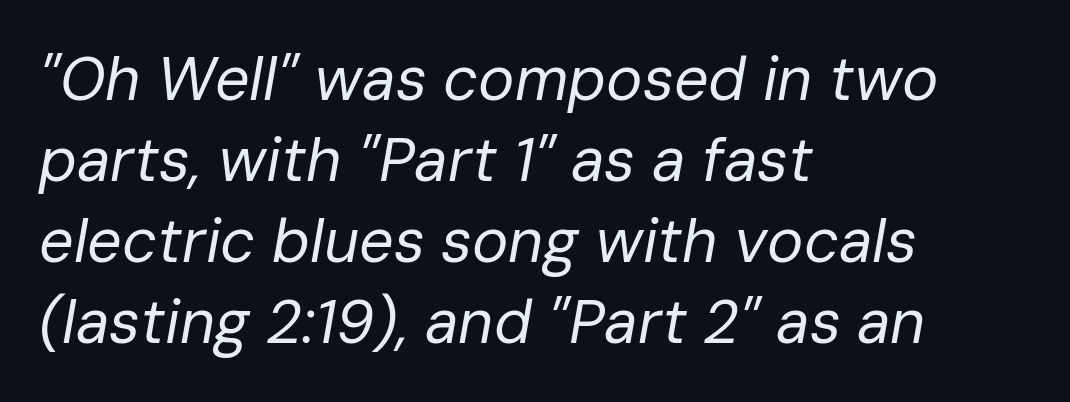
{"italic": "yes", "lean": "right", "slant_degrees": 10, "bold": "no", "weight": "regular", "width": "normal", "stroke_contrast": "low", "x_height": "medium", "monospaced": "no", "underline": "no", "align": "left", "line_spacing": "normal", "line_spacing_ratio": 1.33, "letter_spacing": "normal", "letter_spacing_em": 0.0, "glyph_px": 61}
